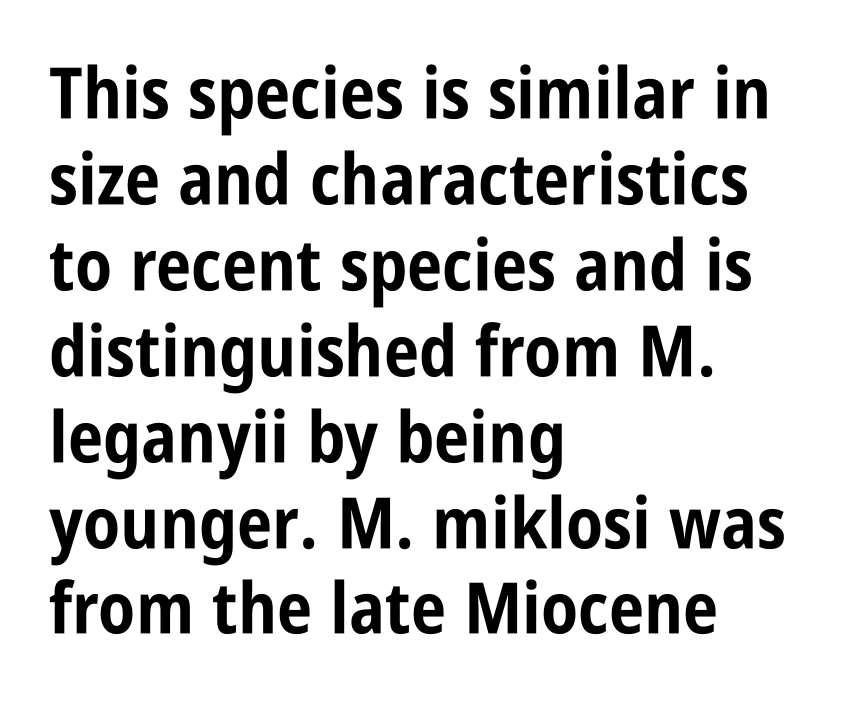
Any mark beneath the type? The region is blank. In terms of posture, this sample is upright. Strong, thick strokes mark this as bold type. Looks like regular typesetting: each glyph gets only the width it needs.
